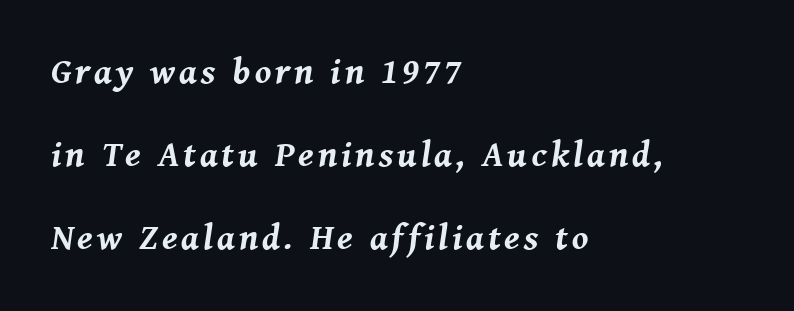
Q: Is the text bold? A: Yes.
Q: Is the text italic (slanted)? A: Yes, it leans right by about 8 degrees.
Q: Is the text underlined? A: No.
Q: How is the paragraph aligned? A: Left-aligned.
Q: Is the spacing between lines tight, normal or loose? A: Loose.
Q: Width (condensed, normal, or wide)? A: Normal.
Q: Stroke contrast? A: Medium.
Q: x-height? A: Medium.
Q: Monospaced? A: No.
